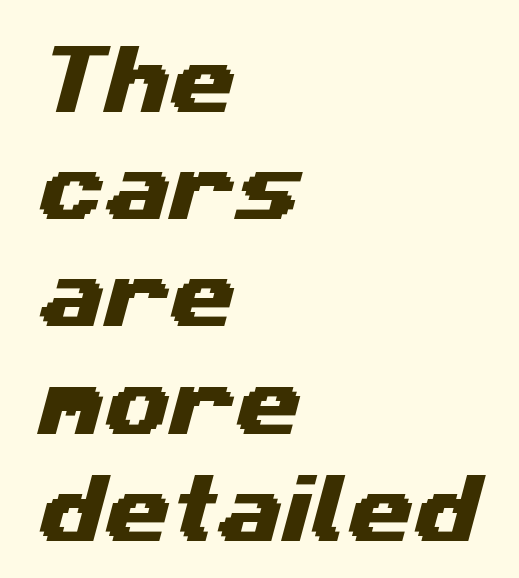
{"serif": "no", "width": "wide", "stroke_contrast": "medium", "x_height": "medium", "monospaced": "no", "underline": "no", "align": "left", "line_spacing": "normal", "line_spacing_ratio": 1.43, "letter_spacing": "normal", "letter_spacing_em": 0.0, "glyph_px": 75}
